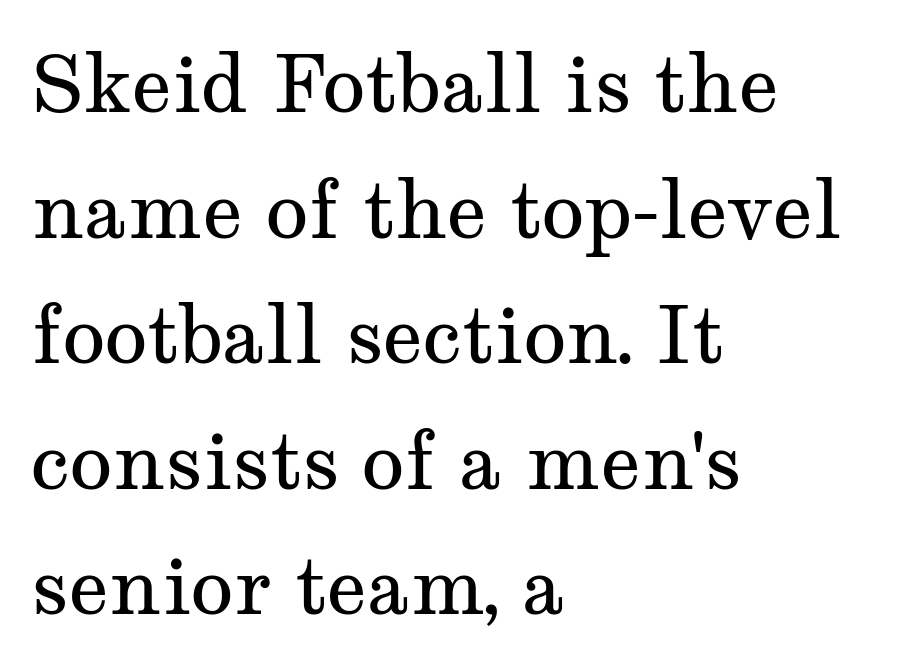
Q: Is the text bold? A: No.
Q: Is the text italic (slanted)? A: No, it is upright.
Q: Is the typeface a serif or a sans-serif typeface? A: Serif.
Q: Is the text underlined? A: No.
Q: How is the paragraph aligned? A: Left-aligned.
Q: Is the spacing between letters normal or unusually wide? A: Normal.
Q: Is the spacing between lines tight, normal or loose? A: Normal.
Q: Width (condensed, normal, or wide)? A: Wide.
Q: Stroke contrast? A: Medium.
Q: x-height? A: Medium.
Q: Monospaced? A: No.
